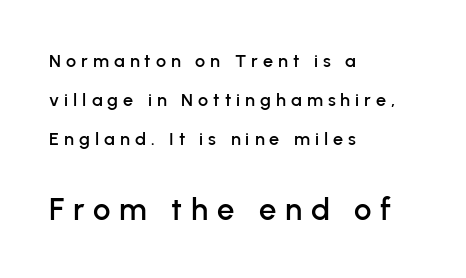
Q: Is the text italic (slanted)? A: No, it is upright.
Q: Is the typeface a serif or a sans-serif typeface? A: Sans-serif.
Q: Is the text underlined? A: No.
Q: How is the paragraph aligned? A: Left-aligned.
Q: Is the spacing between letters normal or unusually wide? A: Unusually wide.
Q: Is the spacing between lines tight, normal or loose? A: Loose.
Q: Which block of text is set in a larger size, the first (top) or the second (bottom)? A: The second (bottom) one.
Q: Width (condensed, normal, or wide)? A: Normal.
Q: Stroke contrast? A: Low.
Q: x-height? A: Medium.
Q: Monospaced? A: No.
